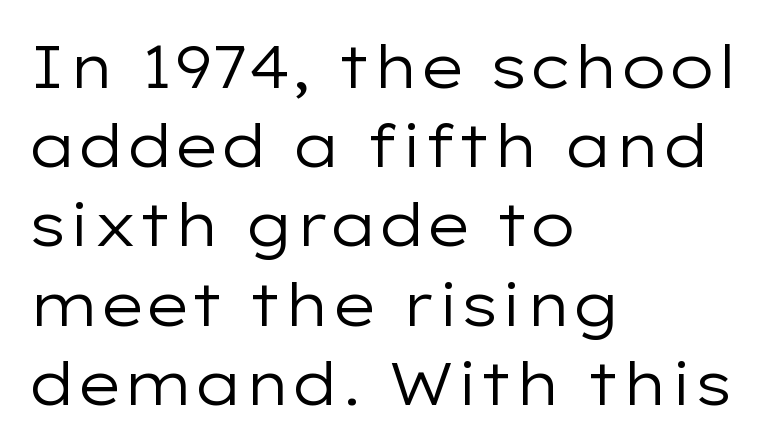
{"serif": "no", "italic": "no", "bold": "no", "weight": "regular", "width": "wide", "stroke_contrast": "low", "x_height": "medium", "monospaced": "no", "underline": "no", "align": "left", "line_spacing": "normal", "line_spacing_ratio": 1.32, "letter_spacing": "normal", "letter_spacing_em": 0.0, "glyph_px": 60}
